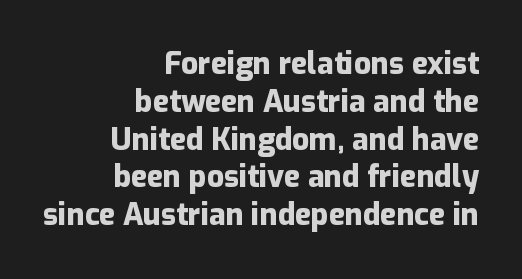
Q: Is the text bold? A: Yes.
Q: Is the text italic (slanted)? A: No, it is upright.
Q: Is the typeface a serif or a sans-serif typeface? A: Sans-serif.
Q: Is the text underlined? A: No.
Q: How is the paragraph aligned? A: Right-aligned.
Q: Is the spacing between letters normal or unusually wide? A: Normal.
Q: Is the spacing between lines tight, normal or loose? A: Normal.
Q: Width (condensed, normal, or wide)? A: Normal.
Q: Stroke contrast? A: Low.
Q: x-height? A: Medium.
Q: Monospaced? A: No.
